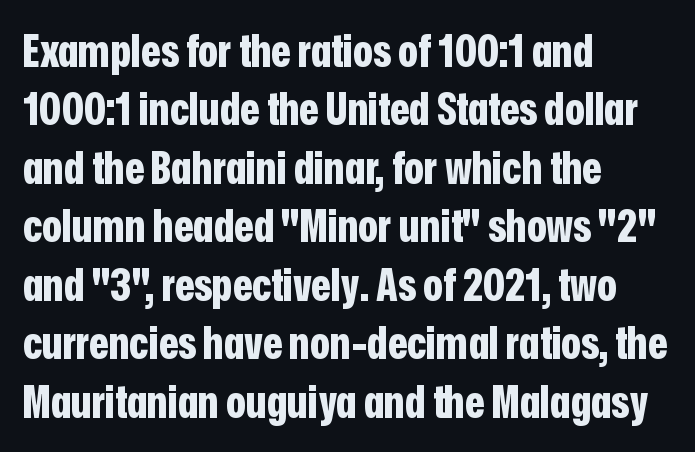
{"serif": "no", "italic": "no", "bold": "yes", "weight": "bold", "width": "condensed", "stroke_contrast": "low", "x_height": "medium", "monospaced": "no", "underline": "no", "align": "left", "line_spacing": "normal", "line_spacing_ratio": 1.3, "letter_spacing": "normal", "letter_spacing_em": 0.0, "glyph_px": 45}
